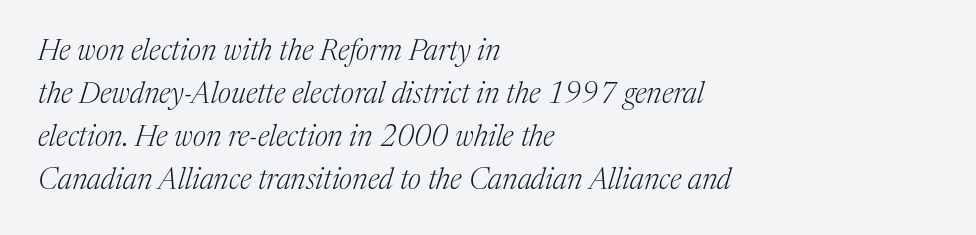
Q: Is the text bold? A: No.
Q: Is the text italic (slanted)? A: Yes, it leans right by about 17 degrees.
Q: Is the typeface a serif or a sans-serif typeface? A: Serif.
Q: Is the text underlined? A: No.
Q: How is the paragraph aligned? A: Left-aligned.
Q: Is the spacing between letters normal or unusually wide? A: Normal.
Q: Is the spacing between lines tight, normal or loose? A: Normal.
Q: Width (condensed, normal, or wide)? A: Normal.
Q: Stroke contrast? A: Medium.
Q: x-height? A: Medium.
Q: Monospaced? A: No.
